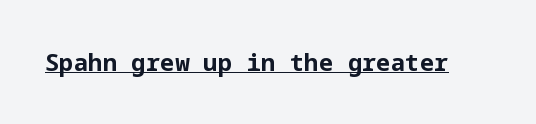
{"italic": "no", "bold": "yes", "underline": "yes", "letter_spacing": "normal", "letter_spacing_em": 0.0, "glyph_px": 24}
